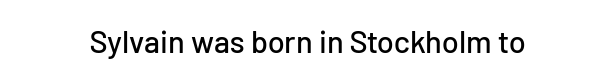
Q: Is the text italic (slanted)? A: No, it is upright.
Q: Is the typeface a serif or a sans-serif typeface? A: Sans-serif.
Q: Is the text underlined? A: No.
Q: Is the spacing between letters normal or unusually wide? A: Normal.
Q: Width (condensed, normal, or wide)? A: Normal.
Q: Stroke contrast? A: Low.
Q: x-height? A: Medium.
Q: Monospaced? A: No.
